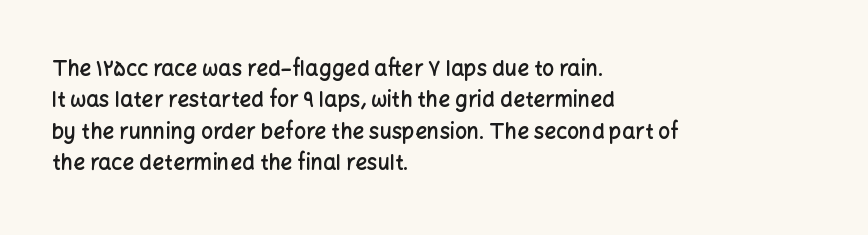
The glyphs have the mass of a demibold cut, below bold. The compositor pushed each line to the left boundary. The passage shown is not underscored anywhere. Caption: standard tracking, unaltered. Reading down the column, the eye jumps a familiar distance to each next line. The axis of the letterforms is exactly vertical.
